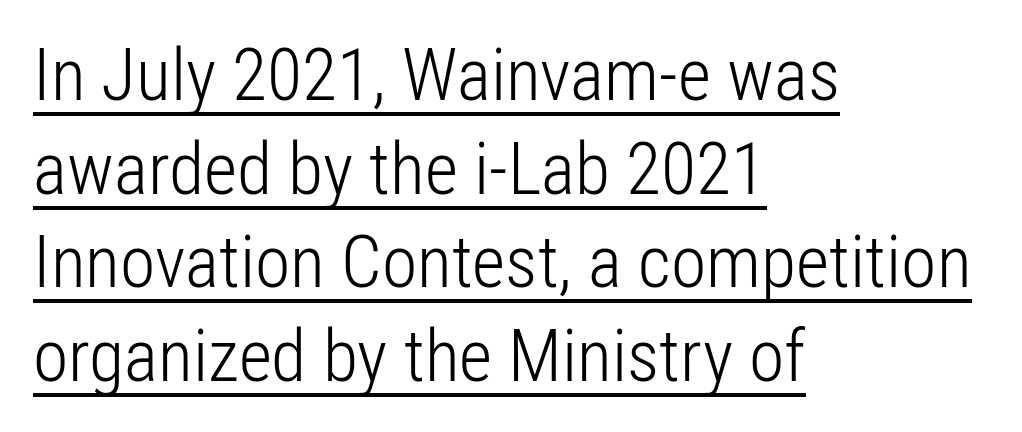
Q: Is the text bold? A: No.
Q: Is the text italic (slanted)? A: No, it is upright.
Q: Is the typeface a serif or a sans-serif typeface? A: Sans-serif.
Q: Is the text underlined? A: Yes.
Q: How is the paragraph aligned? A: Left-aligned.
Q: Is the spacing between letters normal or unusually wide? A: Normal.
Q: Is the spacing between lines tight, normal or loose? A: Normal.
Q: Width (condensed, normal, or wide)? A: Condensed.
Q: Stroke contrast? A: Low.
Q: x-height? A: Medium.
Q: Monospaced? A: No.
